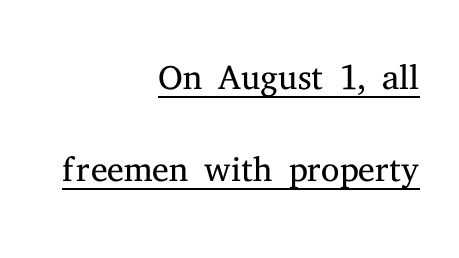
The image shows 52 px light serif type, upright; set right-aligned, line spacing 1.77x, normal letter spacing, underlined; medium stroke contrast and a medium x-height.
